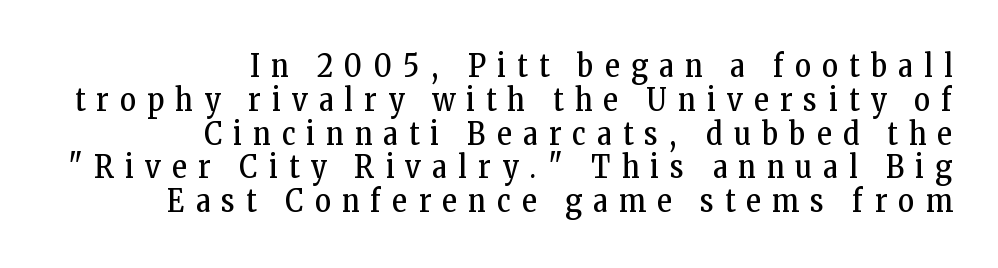
The image shows 31 px regular-weight, condensed serif type, upright; set right-aligned, tight line spacing (1.09x), unusually wide letter spacing (+0.37 em), not underlined; low stroke contrast and a medium x-height.
